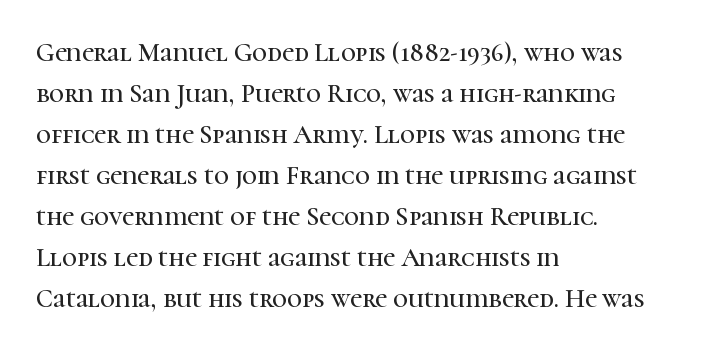
{"italic": "no", "underline": "no", "align": "left", "line_spacing": "normal", "line_spacing_ratio": 1.58, "letter_spacing": "normal", "letter_spacing_em": 0.0, "glyph_px": 26}
